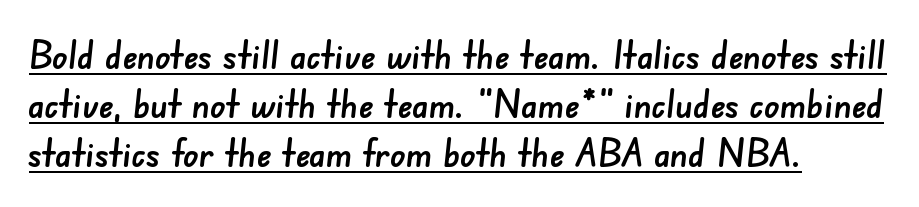
The image shows 39 px sans-serif type; set left-aligned, normal line spacing (1.26x), normal letter spacing, underlined; low stroke contrast and a small x-height.
